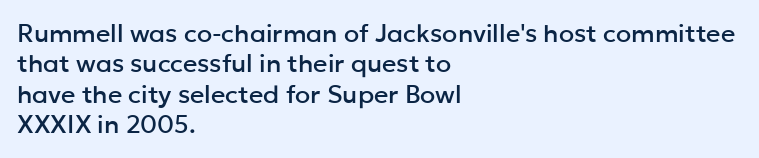
{"italic": "no", "underline": "no", "align": "left", "line_spacing_ratio": 1.22, "letter_spacing": "normal", "letter_spacing_em": 0.0, "glyph_px": 25}
